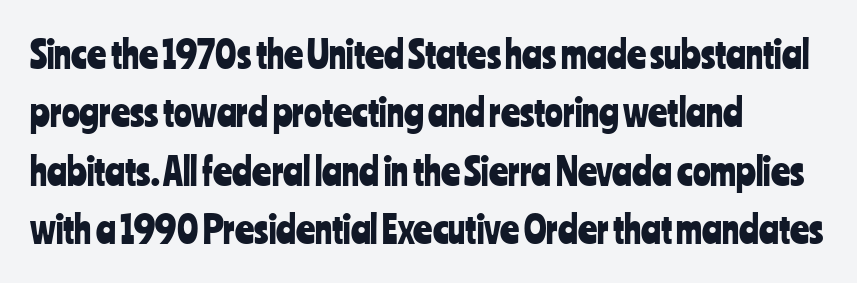
Q: Is the text italic (slanted)? A: No, it is upright.
Q: Is the typeface a serif or a sans-serif typeface? A: Sans-serif.
Q: Is the text underlined? A: No.
Q: How is the paragraph aligned? A: Left-aligned.
Q: Is the spacing between letters normal or unusually wide? A: Normal.
Q: Is the spacing between lines tight, normal or loose? A: Normal.
Q: Width (condensed, normal, or wide)? A: Condensed.
Q: Stroke contrast? A: Low.
Q: x-height? A: Medium.
Q: Monospaced? A: No.
